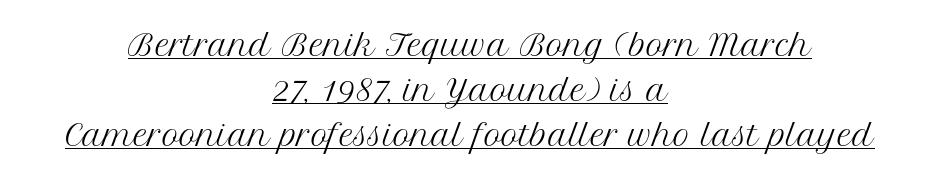
The image shows 29 px regular-weight serif type; set centered, normal line spacing (1.55x), normal letter spacing, underlined; medium stroke contrast and a medium x-height.
